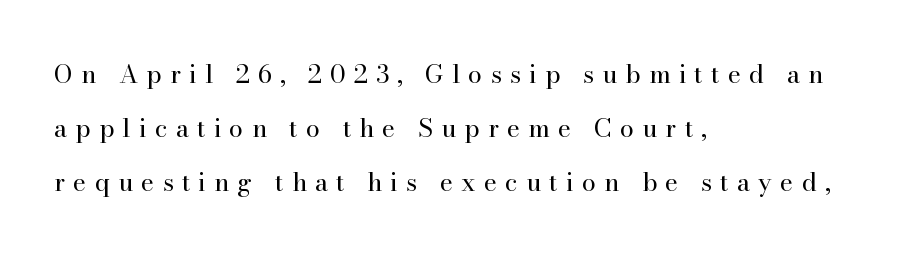
Heft: none added — not bold. The typography opts for an upright posture over an oblique one. The gaps between neighbouring characters are conspicuously large. Caption: multi-line text, flush left, ragged right. Loosely led — the rows are spread out. Honestly, there is no underline to notice here at all.
